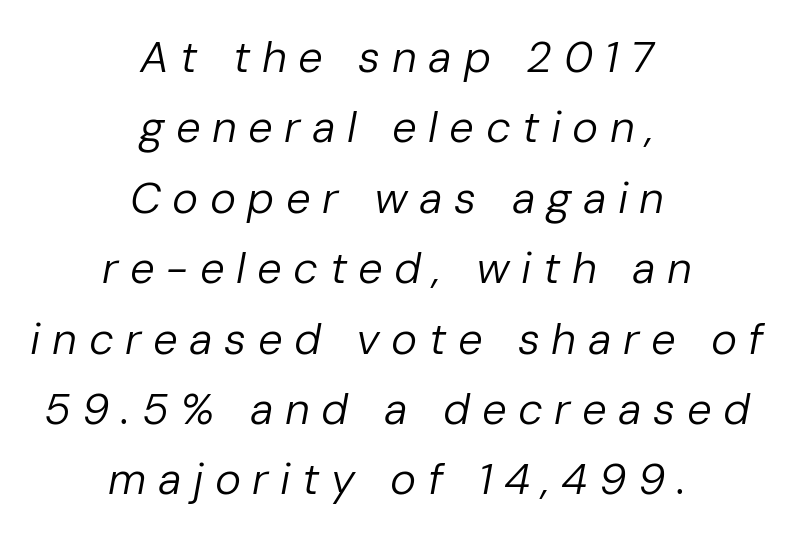
The glyphs look as if they've been sheared to an angle. Each new line begins a customary step beneath the previous one. Notice how the passage keeps no hard edge, just a central spine. Only glyphs here, with clear space below each row. The typeface has the unassuming heft of standard copy or less. The gaps between neighbouring characters are conspicuously large.
